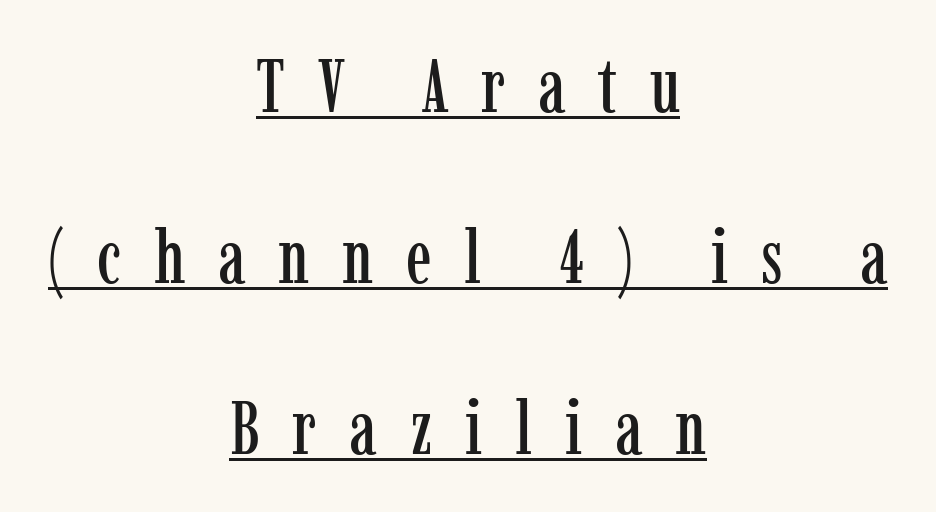
The image shows 76 px condensed serif type, upright; set centered, loose line spacing (2.25x), unusually wide letter spacing (+0.43 em), underlined; low stroke contrast and a medium x-height.
